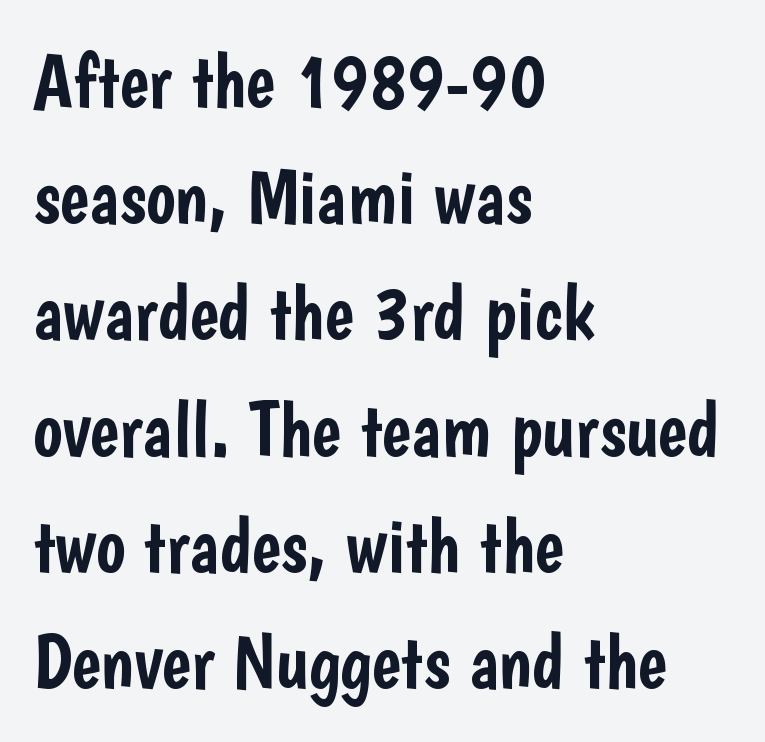
{"serif": "no", "italic": "no", "width": "condensed", "stroke_contrast": "low", "x_height": "medium", "monospaced": "no", "underline": "no", "align": "left", "line_spacing": "normal", "line_spacing_ratio": 1.49, "letter_spacing": "normal", "letter_spacing_em": 0.0, "glyph_px": 78}
